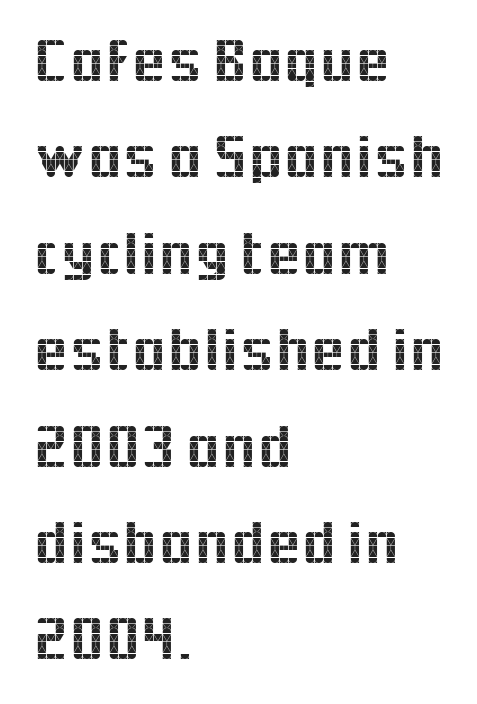
Q: Is the text italic (slanted)? A: No, it is upright.
Q: Is the typeface a serif or a sans-serif typeface? A: Sans-serif.
Q: Is the text underlined? A: No.
Q: How is the paragraph aligned? A: Left-aligned.
Q: Is the spacing between letters normal or unusually wide? A: Normal.
Q: Is the spacing between lines tight, normal or loose? A: Normal.
Q: Width (condensed, normal, or wide)? A: Normal.
Q: x-height? A: Medium.
Q: Monospaced? A: No.
